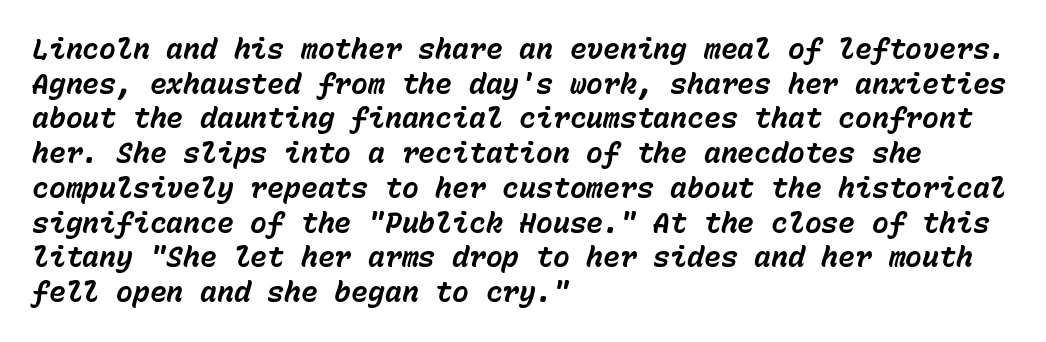
{"italic": "yes", "lean": "right", "slant_degrees": 15, "bold": "yes", "weight": "bold", "width": "normal", "stroke_contrast": "low", "x_height": "medium", "monospaced": "yes", "underline": "no", "align": "left", "line_spacing_ratio": 1.24, "letter_spacing": "normal", "letter_spacing_em": 0.0, "glyph_px": 28}
